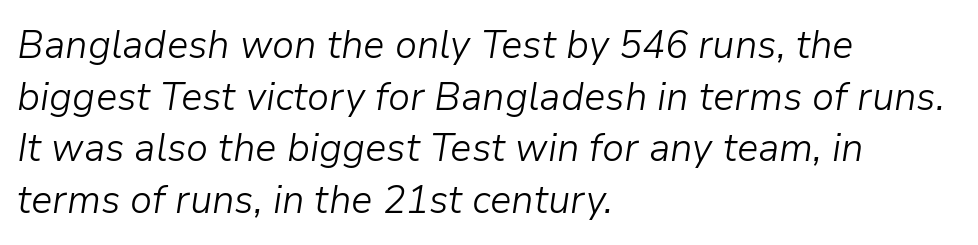
{"italic": "yes", "lean": "right", "slant_degrees": 9, "bold": "no", "weight": "light", "width": "normal", "stroke_contrast": "low", "x_height": "medium", "monospaced": "no", "underline": "no", "align": "left", "line_spacing": "normal", "line_spacing_ratio": 1.29, "letter_spacing": "normal", "letter_spacing_em": 0.0, "glyph_px": 40}
